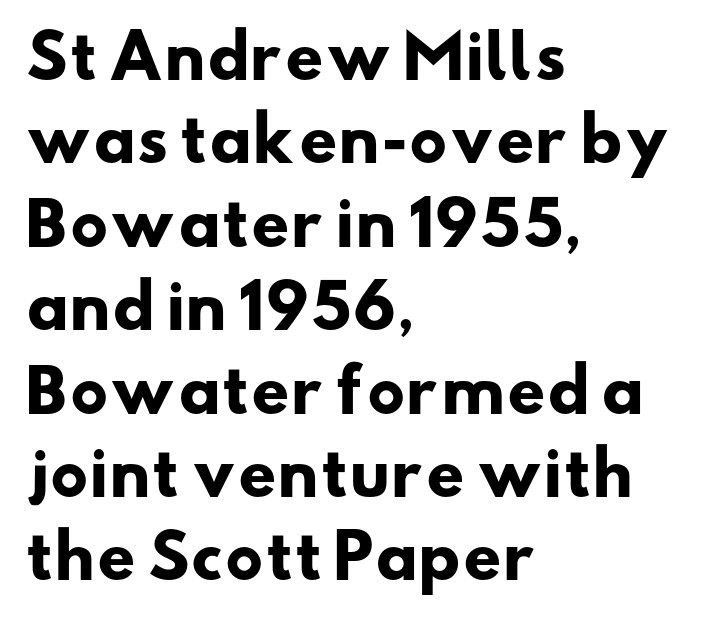
The image shows 60 px heavy, wide sans-serif type; set left-aligned, normal line spacing (1.39x), normal letter spacing, not underlined; low stroke contrast and a small x-height.
